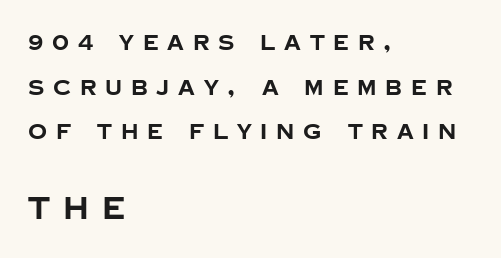
{"serif": "no", "italic": "no", "bold": "yes", "weight": "bold", "width": "normal", "stroke_contrast": "low", "x_height": "large", "monospaced": "no", "underline": "no", "align": "left", "line_spacing": "loose", "line_spacing_ratio": 2.13, "letter_spacing": "wide", "letter_spacing_em": 0.42, "larger_block": "second", "size_ratio": 1.48, "glyph_px": 31}
